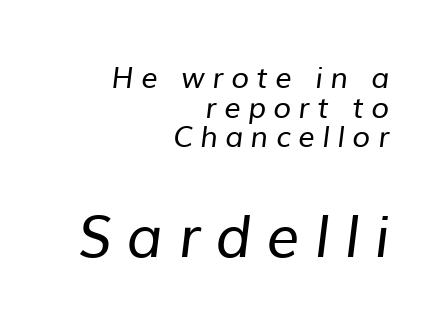
{"serif": "no", "bold": "no", "weight": "regular", "width": "normal", "stroke_contrast": "low", "x_height": "medium", "monospaced": "no", "underline": "no", "align": "right", "line_spacing": "tight", "line_spacing_ratio": 1.02, "letter_spacing": "wide", "letter_spacing_em": 0.26, "larger_block": "second", "size_ratio": 2.0, "glyph_px": 58}
